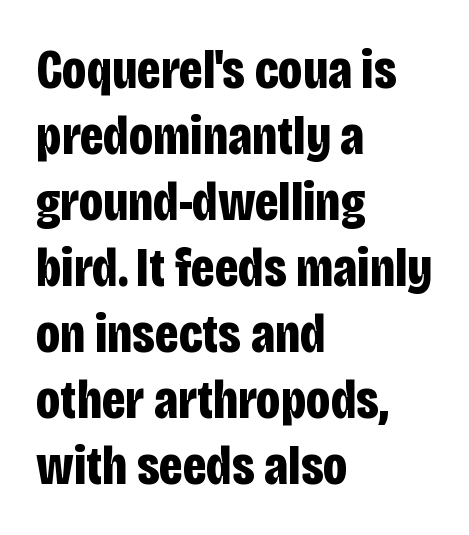
The image shows 55 px bold, condensed sans-serif type, upright; set left-aligned, line spacing 1.2x, normal letter spacing, not underlined; low stroke contrast and a large x-height.
